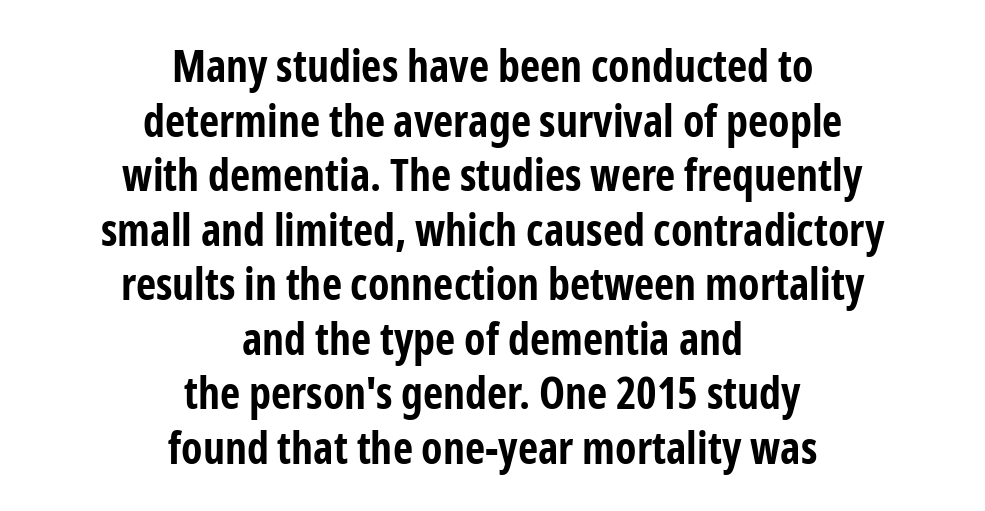
{"serif": "no", "italic": "no", "bold": "yes", "weight": "bold", "width": "condensed", "stroke_contrast": "low", "x_height": "medium", "monospaced": "no", "underline": "no", "align": "center", "line_spacing_ratio": 1.24, "letter_spacing": "normal", "letter_spacing_em": 0.0, "glyph_px": 44}
